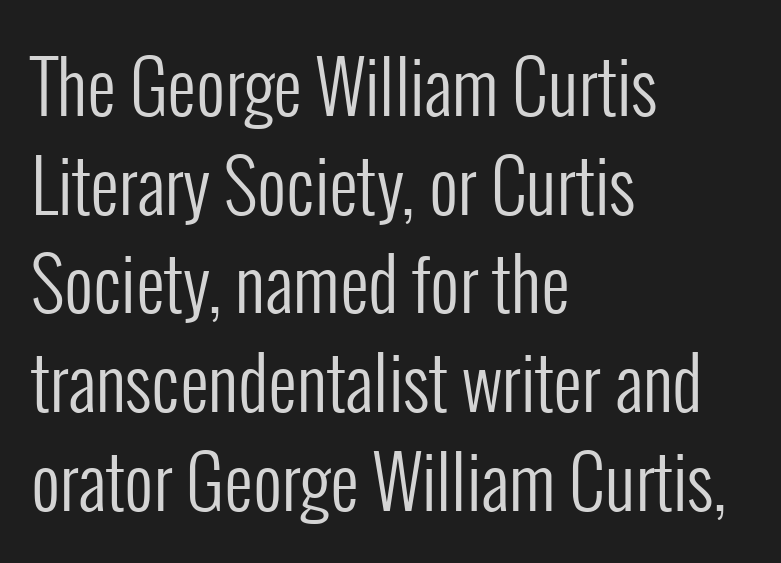
Q: Is the text bold? A: No.
Q: Is the text italic (slanted)? A: No, it is upright.
Q: Is the typeface a serif or a sans-serif typeface? A: Sans-serif.
Q: Is the text underlined? A: No.
Q: How is the paragraph aligned? A: Left-aligned.
Q: Is the spacing between letters normal or unusually wide? A: Normal.
Q: Is the spacing between lines tight, normal or loose? A: Normal.
Q: Width (condensed, normal, or wide)? A: Condensed.
Q: Stroke contrast? A: Low.
Q: x-height? A: Medium.
Q: Monospaced? A: No.
